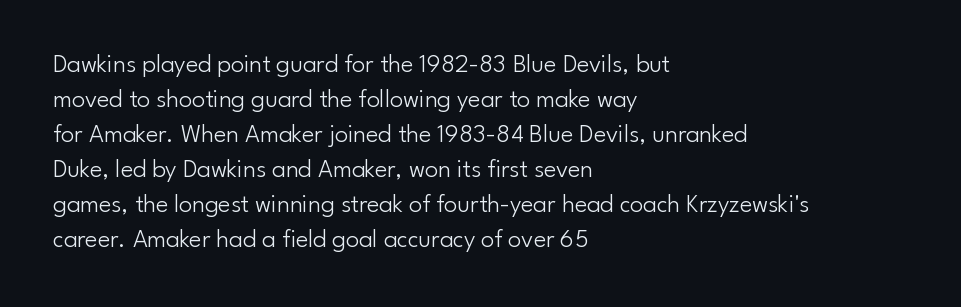
How are the letters spaced? Ordinarily, with no added tracking. Has an underline been added? It has not. Honestly, the row spacing looks completely unremarkable. The font is comparable to plain body text, perhaps lighter. Visually the block forms a straight wall on the left and a jagged coastline on the right.
